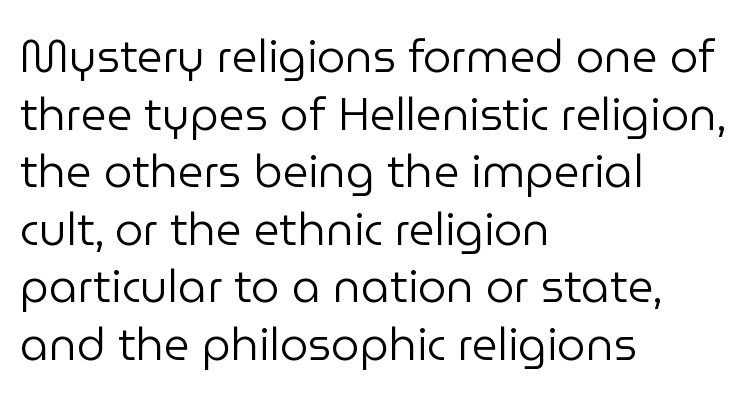
Q: Is the text bold? A: No.
Q: Is the text italic (slanted)? A: No, it is upright.
Q: Is the typeface a serif or a sans-serif typeface? A: Sans-serif.
Q: Is the text underlined? A: No.
Q: How is the paragraph aligned? A: Left-aligned.
Q: Is the spacing between letters normal or unusually wide? A: Normal.
Q: Is the spacing between lines tight, normal or loose? A: Normal.
Q: Width (condensed, normal, or wide)? A: Normal.
Q: Stroke contrast? A: Low.
Q: x-height? A: Medium.
Q: Monospaced? A: No.
